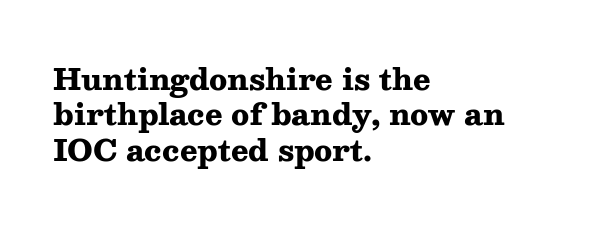
{"serif": "yes", "italic": "no", "bold": "yes", "weight": "heavy", "width": "wide", "stroke_contrast": "medium", "x_height": "medium", "monospaced": "no", "underline": "no", "align": "left", "line_spacing_ratio": 1.22, "letter_spacing": "normal", "letter_spacing_em": 0.0, "glyph_px": 29}
